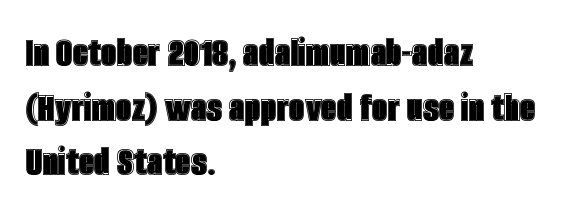
Q: Is the text italic (slanted)? A: No, it is upright.
Q: Is the text underlined? A: No.
Q: How is the paragraph aligned? A: Left-aligned.
Q: Is the spacing between letters normal or unusually wide? A: Normal.
Q: Width (condensed, normal, or wide)? A: Condensed.
Q: x-height? A: Large.
Q: Monospaced? A: No.
